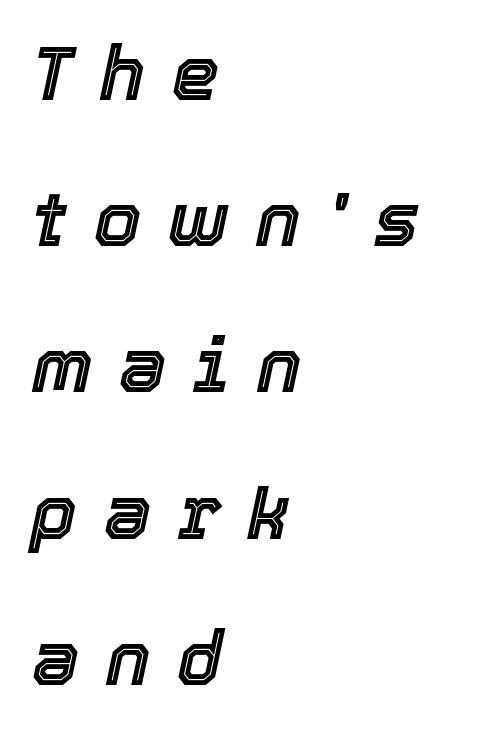
{"italic": "yes", "lean": "right", "slant_degrees": 12, "width": "normal", "x_height": "medium", "monospaced": "no", "underline": "no", "align": "left", "line_spacing": "loose", "line_spacing_ratio": 1.95, "letter_spacing": "wide", "letter_spacing_em": 0.36, "glyph_px": 75}
